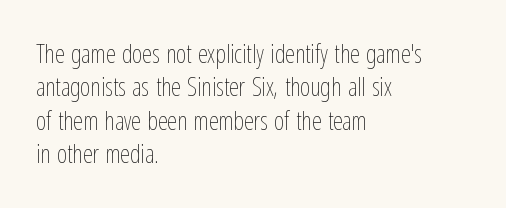
Q: Is the text bold? A: No.
Q: Is the text italic (slanted)? A: No, it is upright.
Q: Is the text underlined? A: No.
Q: How is the paragraph aligned? A: Left-aligned.
Q: Is the spacing between letters normal or unusually wide? A: Normal.
Q: Is the spacing between lines tight, normal or loose? A: Normal.
